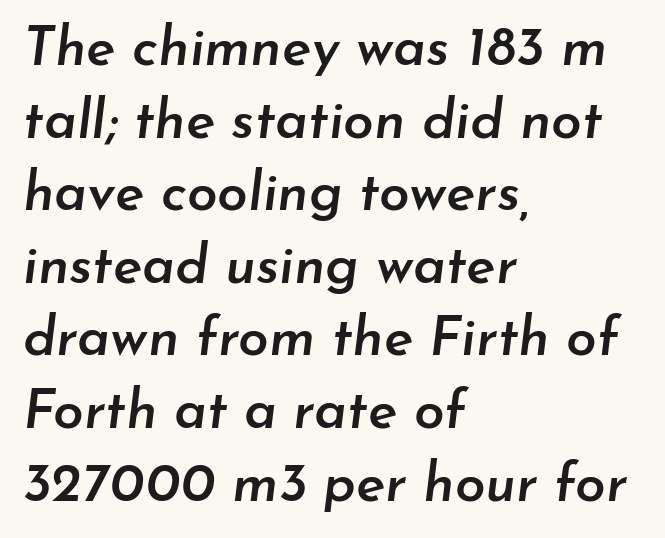
The image shows 55 px semibold type, italic (leaning right); set left-aligned, normal line spacing (1.32x), normal letter spacing, not underlined; low stroke contrast and a small x-height.
